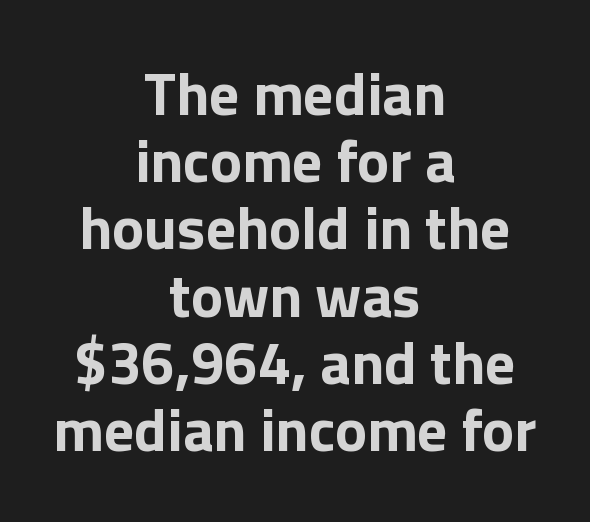
{"serif": "no", "italic": "no", "bold": "yes", "weight": "bold", "width": "normal", "stroke_contrast": "low", "x_height": "medium", "monospaced": "no", "underline": "no", "align": "center", "line_spacing": "tight", "line_spacing_ratio": 1.12, "letter_spacing": "normal", "letter_spacing_em": 0.0, "glyph_px": 60}
